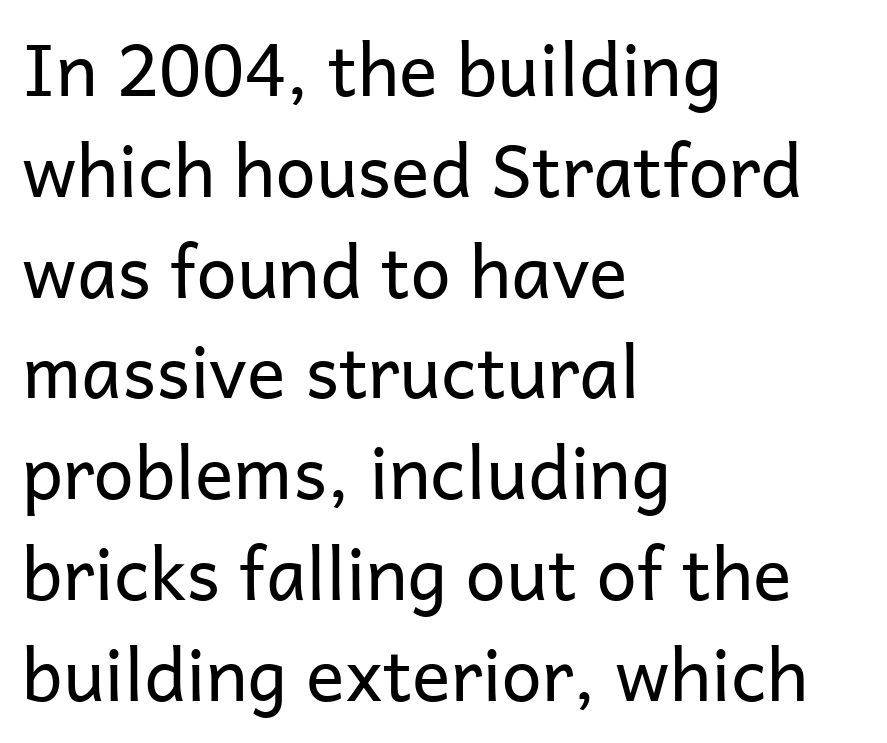
The image shows 72 px regular-weight sans-serif type, upright; set left-aligned, normal line spacing (1.4x), normal letter spacing, not underlined; low stroke contrast and a medium x-height.
